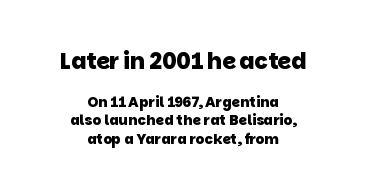
Q: Is the text bold? A: Yes.
Q: Is the text underlined? A: No.
Q: How is the paragraph aligned? A: Centered.
Q: Is the spacing between letters normal or unusually wide? A: Normal.
Q: Is the spacing between lines tight, normal or loose? A: Normal.
Q: Which block of text is set in a larger size, the first (top) or the second (bottom)? A: The first (top) one.
